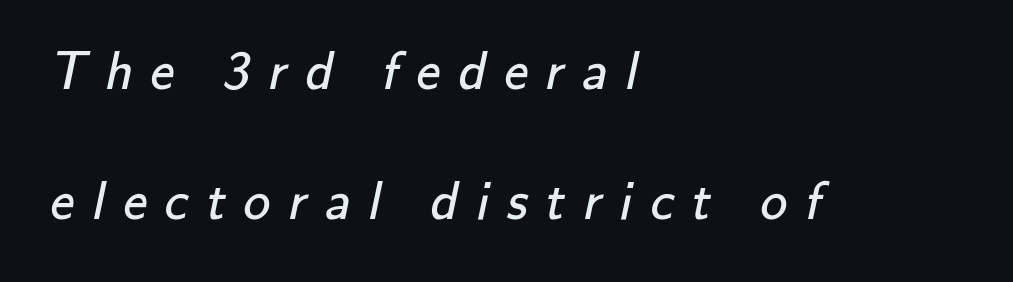
This rendering uses left alignment, leaving the right contour irregular. The rendering uses natural spacing where letterforms have individual widths. Weight class: somewhere from thin through regular. Students, observe: this is what heavily led, spacious text looks like.
